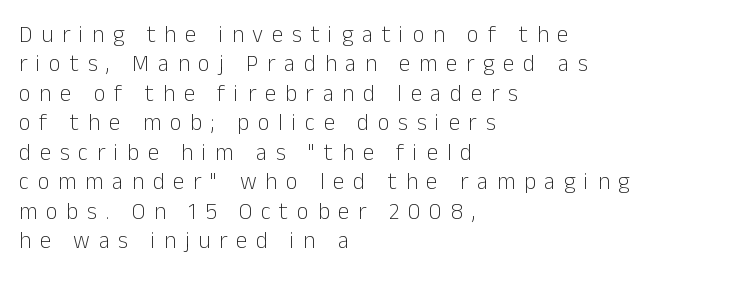
The image shows 23 px text type, upright; set left-aligned, normal line spacing (1.28x), unusually wide letter spacing (+0.38 em), not underlined.
